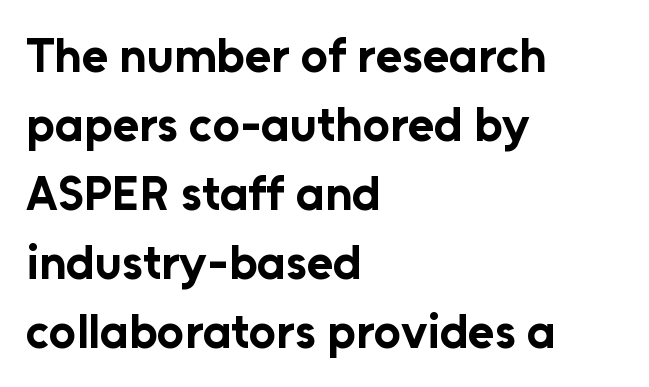
The image shows 48 px bold sans-serif type, upright; set left-aligned, normal line spacing (1.44x), normal letter spacing, not underlined; low stroke contrast and a medium x-height.
